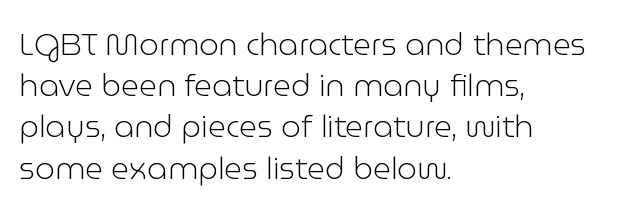
Nothing heavy about these letters — not bold at all. Short note: letters normally spaced. Are there feet on the stems? There aren't — it's a sans. Spacing verdict: proportional, widths tailored to each character.
